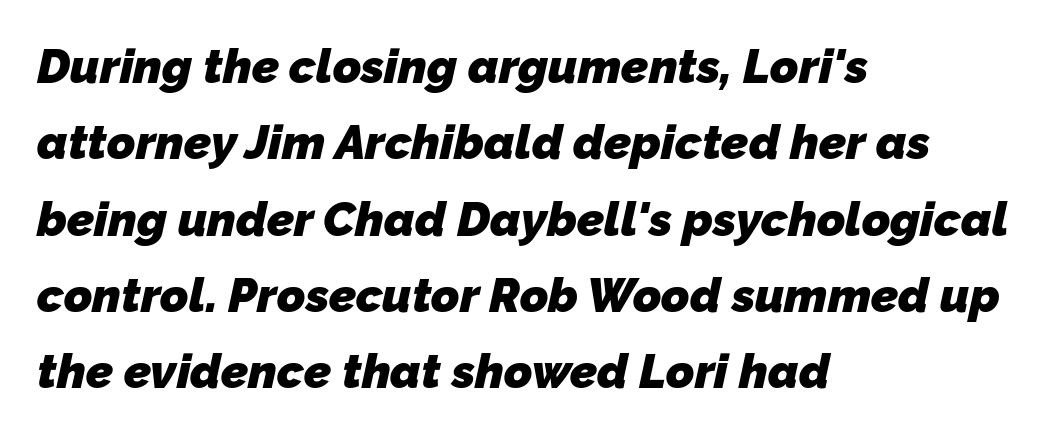
The image shows 48 px heavy sans-serif type; set left-aligned, normal line spacing (1.59x), normal letter spacing, not underlined; low stroke contrast and a medium x-height.
